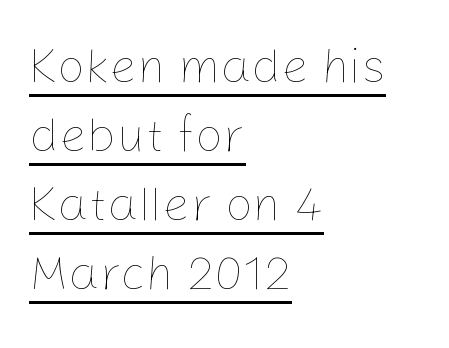
{"italic": "no", "bold": "no", "weight": "thin", "width": "normal", "stroke_contrast": "low", "x_height": "medium", "monospaced": "no", "underline": "yes", "align": "left", "line_spacing": "normal", "line_spacing_ratio": 1.41, "letter_spacing": "normal", "letter_spacing_em": 0.0, "glyph_px": 49}
